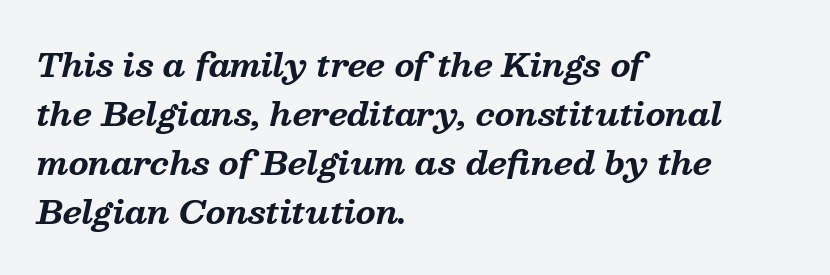
{"serif": "yes", "italic": "yes", "lean": "right", "slant_degrees": 13, "bold": "yes", "weight": "bold", "width": "normal", "stroke_contrast": "medium", "x_height": "medium", "monospaced": "no", "underline": "no", "align": "left", "line_spacing": "normal", "line_spacing_ratio": 1.53, "letter_spacing": "normal", "letter_spacing_em": 0.0, "glyph_px": 32}
